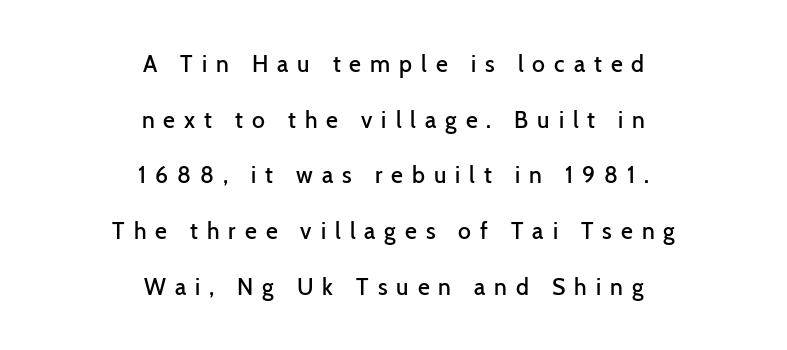
The image shows 23 px text type, upright; set centered, loose line spacing (2.42x), unusually wide letter spacing (+0.39 em), not underlined.
